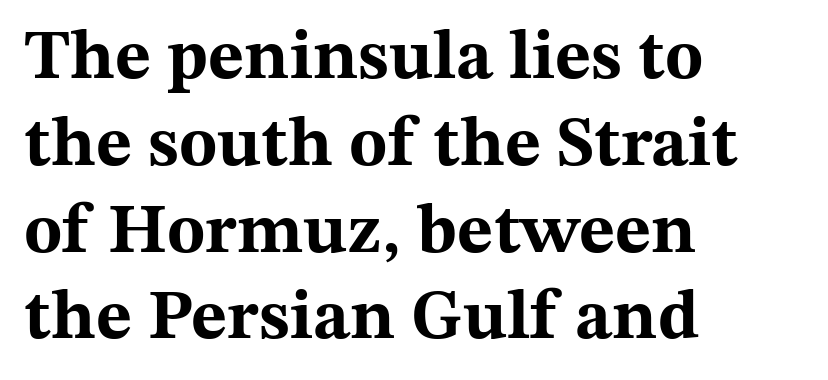
Q: Is the text bold? A: Yes.
Q: Is the text italic (slanted)? A: No, it is upright.
Q: Is the typeface a serif or a sans-serif typeface? A: Serif.
Q: Is the text underlined? A: No.
Q: How is the paragraph aligned? A: Left-aligned.
Q: Is the spacing between letters normal or unusually wide? A: Normal.
Q: Width (condensed, normal, or wide)? A: Wide.
Q: Stroke contrast? A: Medium.
Q: x-height? A: Medium.
Q: Monospaced? A: No.
